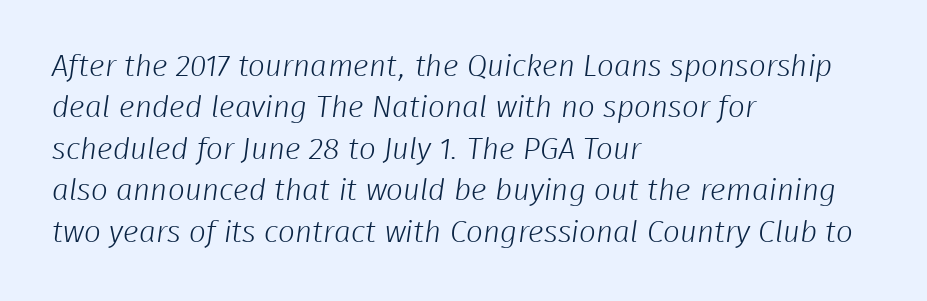
The image shows 30 px light sans-serif type; set left-aligned, normal line spacing (1.38x), normal letter spacing, not underlined; low stroke contrast and a medium x-height.
